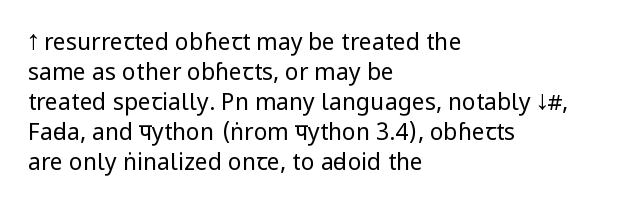
The lines are quadded left. The font sits on the lighter half of the weight spectrum, regular included. Tracking here is standard; glyphs follow each other at the usual distance. Italic? Not at all — the glyphs are vertical. Rule under the text: the space is simply empty.
